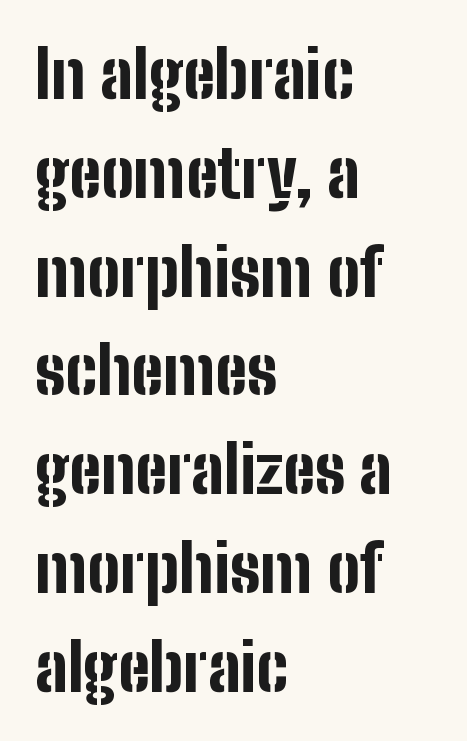
The image shows 65 px bold, condensed sans-serif type, upright; set left-aligned, normal line spacing (1.52x), normal letter spacing, not underlined; low stroke contrast and a medium x-height.
